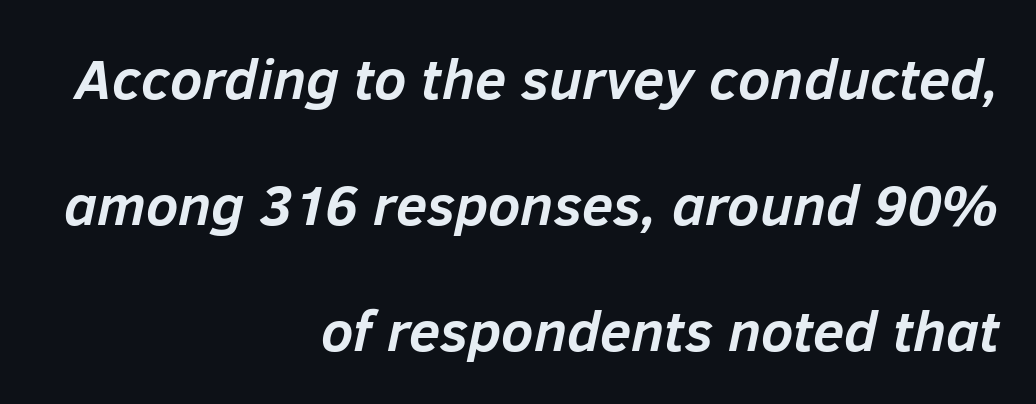
{"italic": "yes", "lean": "right", "slant_degrees": 12, "bold": "yes", "weight": "semibold", "width": "normal", "stroke_contrast": "low", "x_height": "medium", "monospaced": "no", "underline": "no", "align": "right", "line_spacing": "loose", "line_spacing_ratio": 2.21, "letter_spacing": "normal", "letter_spacing_em": 0.0, "glyph_px": 57}
